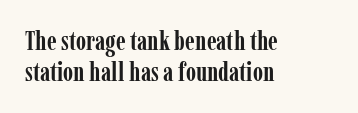
{"italic": "no", "bold": "yes", "underline": "no", "align": "left", "line_spacing_ratio": 1.19, "letter_spacing": "normal", "letter_spacing_em": 0.0, "glyph_px": 26}
